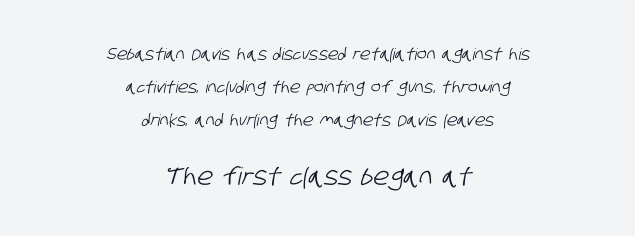
Short note: letters normally spaced. The strip under each line holds only bare page. Compare the two chunks: the lower has the greater cap height. Notice the wide empty band between every row — that's loose leading. The lines in this sample share a center point and differ in where they start and stop.
